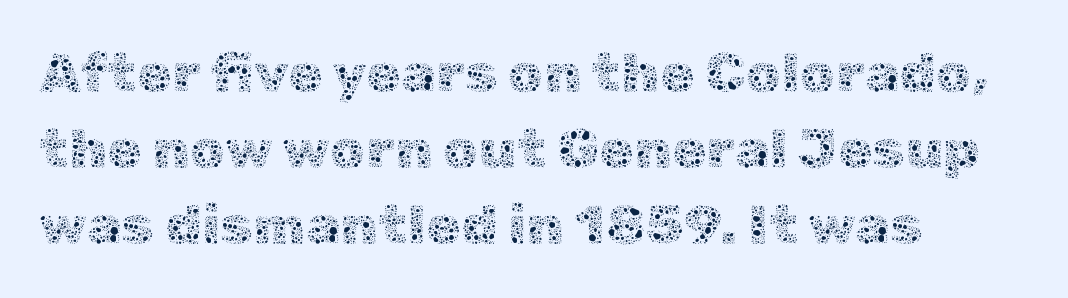
Horizontal bands of white between lines are of average thickness. Unbolded letterforms with no extra heft. The space beneath each line is pristine and unruled. Inter-character spacing is left at the font's built-in metrics.
